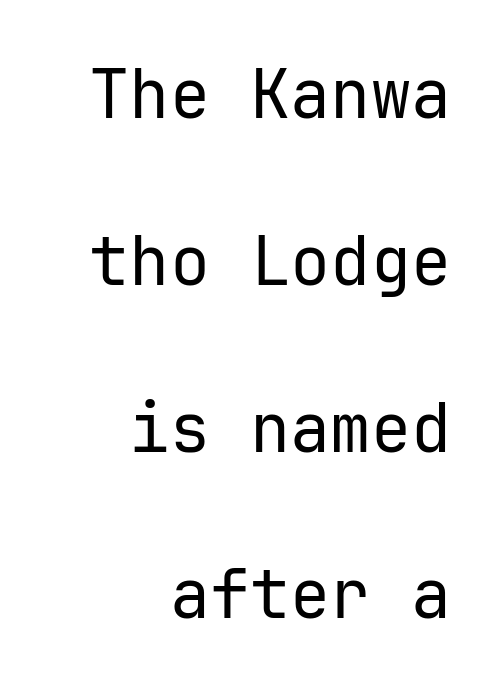
The image shows 67 px regular-weight sans-serif type, upright, monospaced; set right-aligned, loose line spacing (2.49x), normal letter spacing, not underlined; low stroke contrast and a medium x-height.
